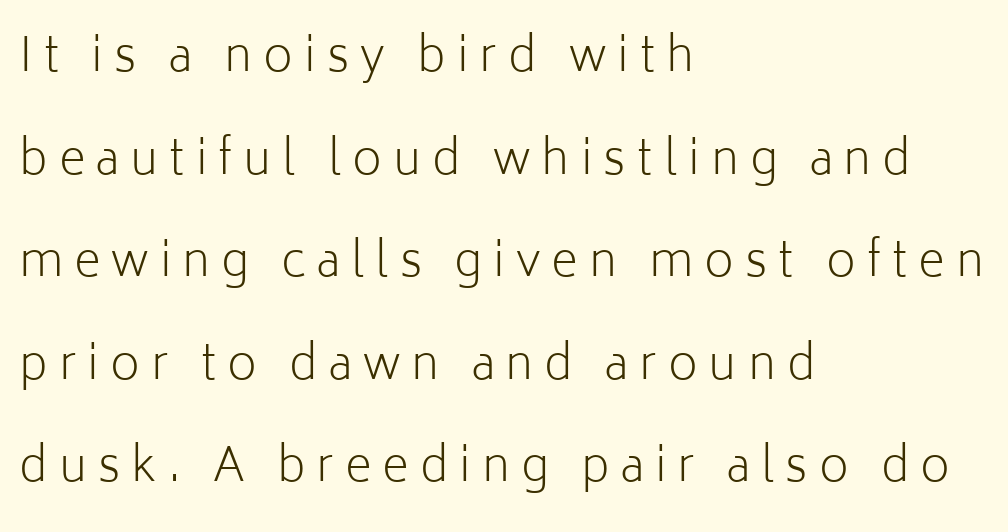
Observe the absence of serifs on each vertical stroke in this sample. Compared with a centered layout, this one pins lines to the left instead. The letters stand straight up with perfectly vertical stems. Anything drawn beneath the words? Only blank space.
